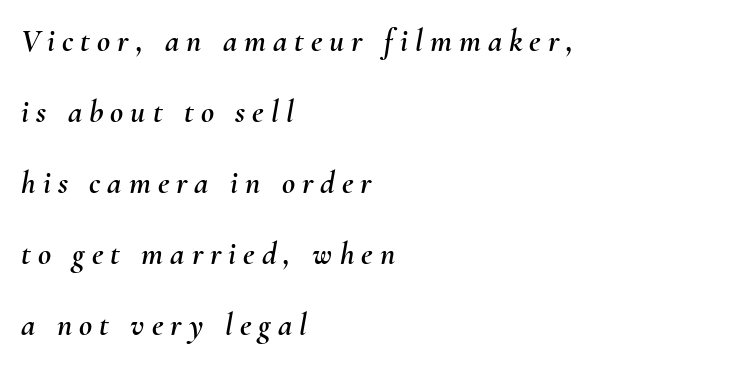
Q: Is the text italic (slanted)? A: Yes, it leans right by about 10 degrees.
Q: Is the text underlined? A: No.
Q: How is the paragraph aligned? A: Left-aligned.
Q: Is the spacing between letters normal or unusually wide? A: Unusually wide.
Q: Is the spacing between lines tight, normal or loose? A: Loose.
Q: Width (condensed, normal, or wide)? A: Normal.
Q: Stroke contrast? A: Medium.
Q: x-height? A: Small.
Q: Monospaced? A: No.
